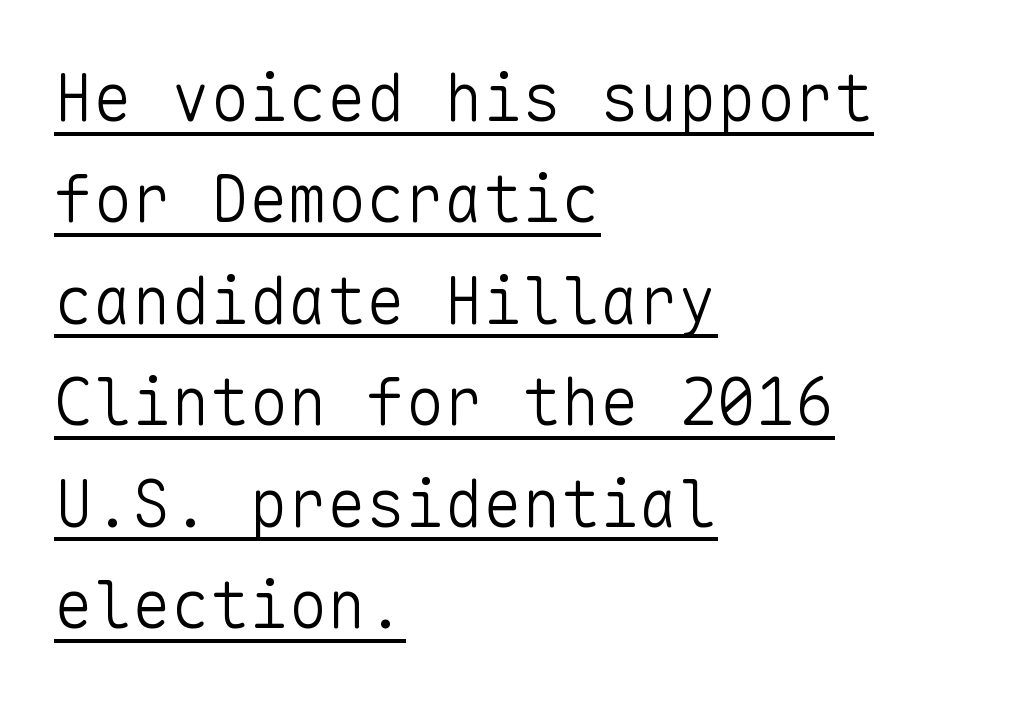
{"serif": "no", "italic": "no", "bold": "no", "weight": "light", "width": "normal", "stroke_contrast": "low", "x_height": "medium", "monospaced": "yes", "underline": "yes", "align": "left", "line_spacing": "normal", "line_spacing_ratio": 1.56, "letter_spacing": "normal", "letter_spacing_em": 0.0, "glyph_px": 65}
